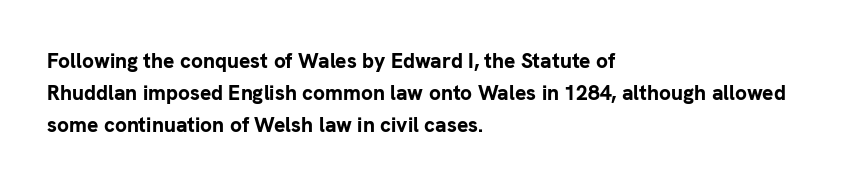
{"italic": "no", "bold": "yes", "underline": "no", "align": "left", "line_spacing": "normal", "line_spacing_ratio": 1.52, "letter_spacing": "normal", "letter_spacing_em": 0.0, "glyph_px": 21}
